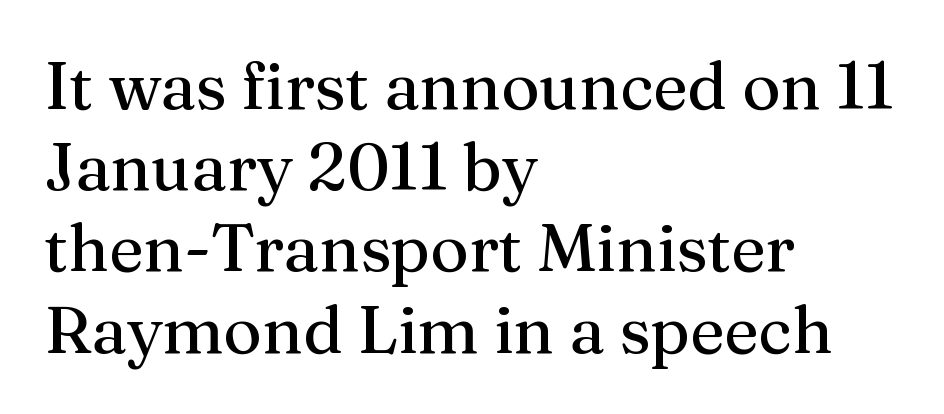
Tracking value appears to be zero — textbook default spacing. Stroke terminals: seriffed. Every stem runs plumb, perpendicular to the baseline. The rag falls on the right side of this text block.
